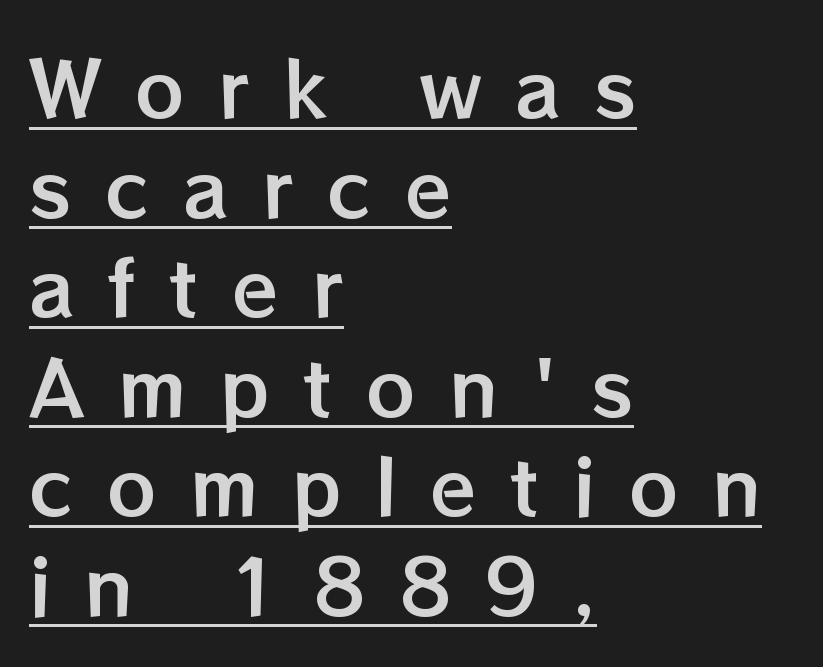
Notice how a bar underscores the lettering throughout. This sample has the flowing, uneven cadence of proportional lettering. Spacing between characters has been opened up far beyond the box default. Evenly set lines give the paragraph a standard silhouette. The type sits square on the baseline with zero lean.
